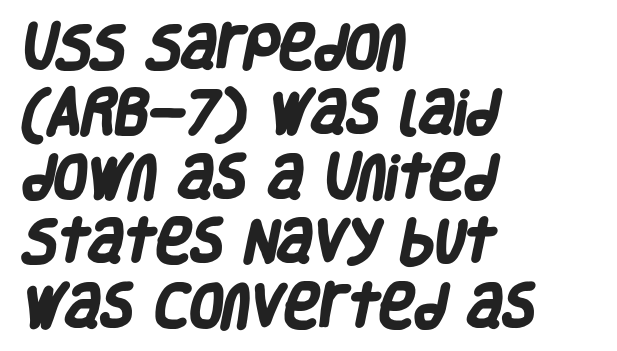
The image shows 48 px heavy, condensed sans-serif type; set left-aligned, normal line spacing (1.35x), normal letter spacing, not underlined; low stroke contrast and a large x-height.
